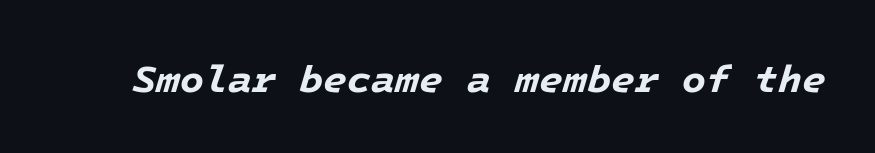
The image shows 39 px bold type, italic (leaning right); set normal letter spacing, not underlined; low stroke contrast and a medium x-height.
